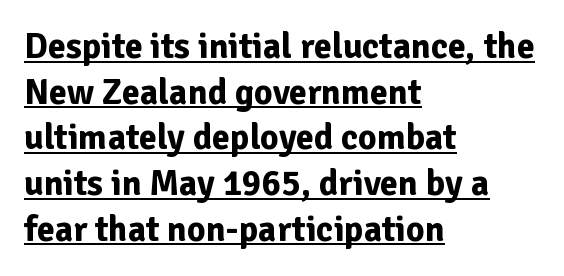
The face used here is proportionally spaced, like ordinary book or web type. In terms of weight, the rendering is a true, heavy bold. Looks like someone drew a line under every word here. Whoever set this chose a conventional vertical rhythm. Grotesque or geometric, the face here clearly has no serifs.
